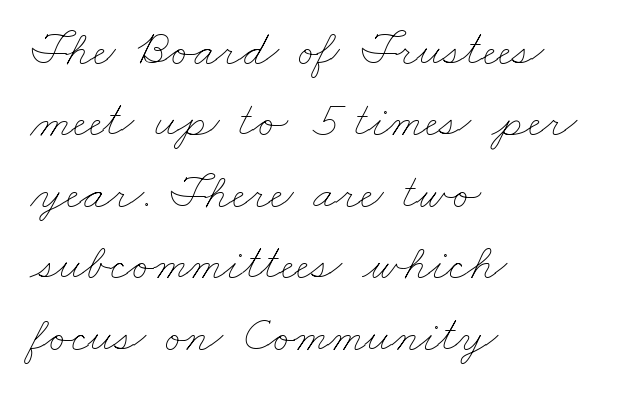
The image shows 50 px thin, wide type; set left-aligned, normal line spacing (1.43x), normal letter spacing, not underlined; low stroke contrast and a small x-height.
